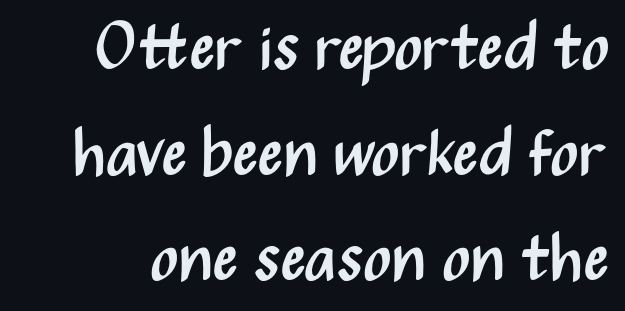
Q: Is the text bold? A: No.
Q: Is the text italic (slanted)? A: No, it is upright.
Q: Is the typeface a serif or a sans-serif typeface? A: Sans-serif.
Q: Is the text underlined? A: No.
Q: Is the spacing between letters normal or unusually wide? A: Normal.
Q: Is the spacing between lines tight, normal or loose? A: Normal.
Q: Width (condensed, normal, or wide)? A: Condensed.
Q: Stroke contrast? A: Medium.
Q: x-height? A: Medium.
Q: Monospaced? A: No.
